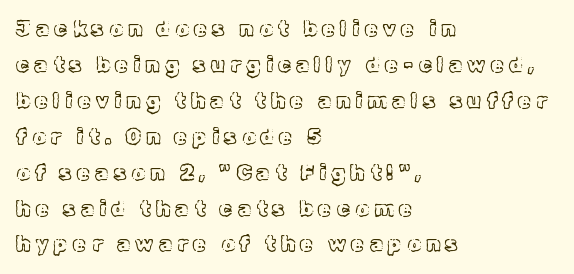
Q: Is the text italic (slanted)? A: No, it is upright.
Q: Is the text underlined? A: No.
Q: How is the paragraph aligned? A: Left-aligned.
Q: Is the spacing between letters normal or unusually wide? A: Unusually wide.
